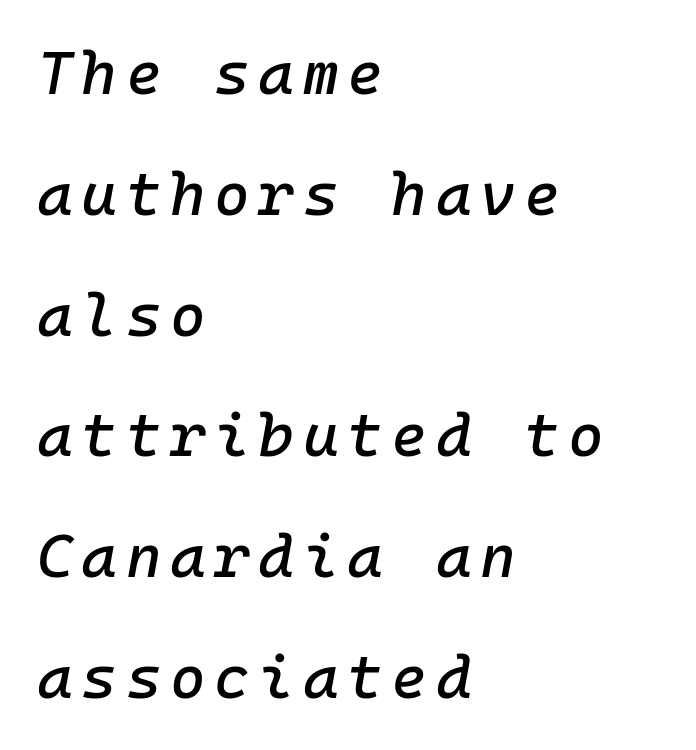
The image shows 61 px text type, italic (leaning right), monospaced; set left-aligned, loose line spacing (1.98x), not underlined; low stroke contrast and a medium x-height.
